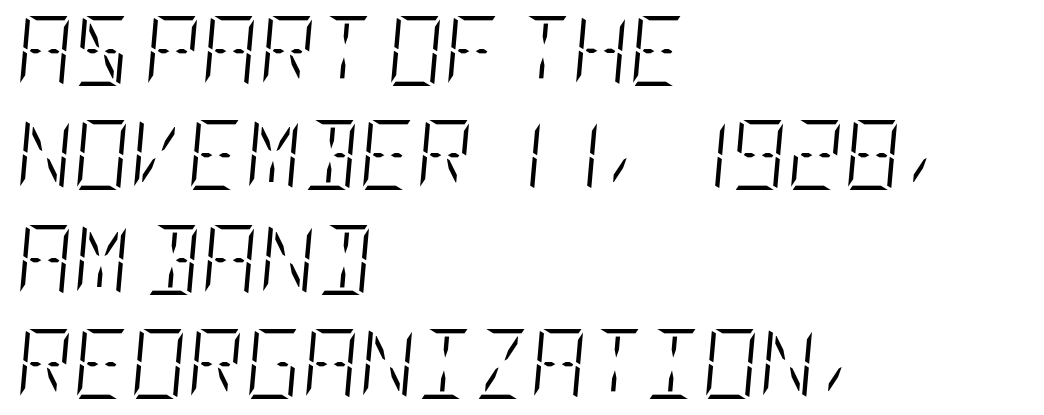
The image shows 70 px light, condensed type, italic (leaning right); set left-aligned, normal line spacing (1.49x), normal letter spacing, not underlined; low stroke contrast and a large x-height.
